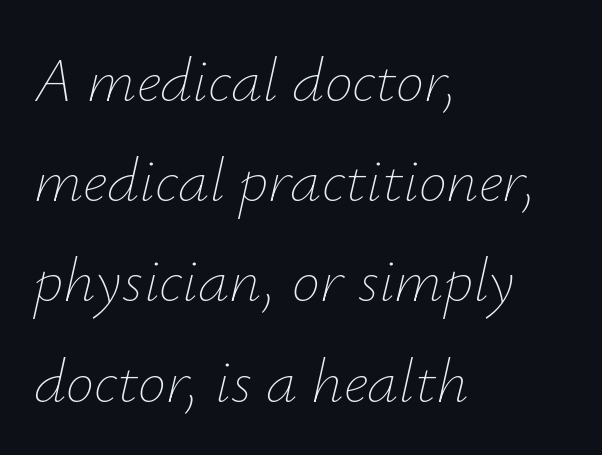
Stems and bowls with no extra thickness — not bold. This sample is left-justified, so line endings fall wherever the words run out. Rule under the text: the space is simply empty. A typesetter would call this leading conventional body-copy spacing.
